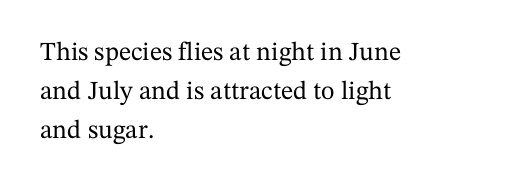
{"italic": "no", "underline": "no", "align": "left", "line_spacing": "normal", "line_spacing_ratio": 1.5, "letter_spacing": "normal", "letter_spacing_em": 0.0, "glyph_px": 26}
